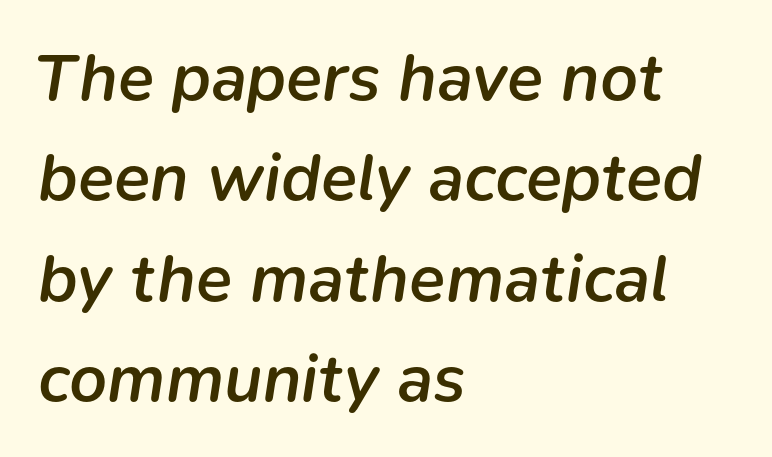
Q: Is the text bold? A: Semi-bold.
Q: Is the text italic (slanted)? A: Yes, it leans right by about 9 degrees.
Q: Is the text underlined? A: No.
Q: How is the paragraph aligned? A: Left-aligned.
Q: Is the spacing between letters normal or unusually wide? A: Normal.
Q: Is the spacing between lines tight, normal or loose? A: Normal.
Q: Width (condensed, normal, or wide)? A: Normal.
Q: Stroke contrast? A: Low.
Q: x-height? A: Medium.
Q: Monospaced? A: No.
